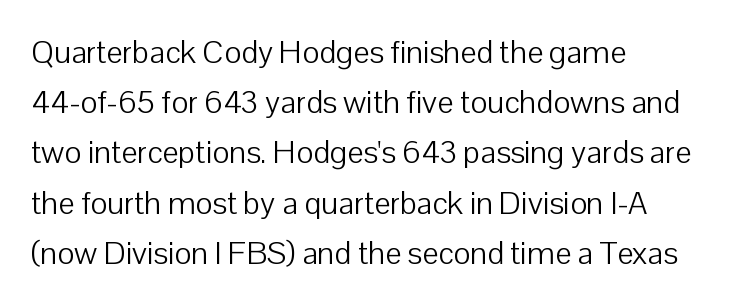
Q: Is the text bold? A: No.
Q: Is the text italic (slanted)? A: No, it is upright.
Q: Is the typeface a serif or a sans-serif typeface? A: Sans-serif.
Q: Is the text underlined? A: No.
Q: How is the paragraph aligned? A: Left-aligned.
Q: Is the spacing between letters normal or unusually wide? A: Normal.
Q: Is the spacing between lines tight, normal or loose? A: Normal.
Q: Width (condensed, normal, or wide)? A: Normal.
Q: Stroke contrast? A: Low.
Q: x-height? A: Medium.
Q: Monospaced? A: No.
